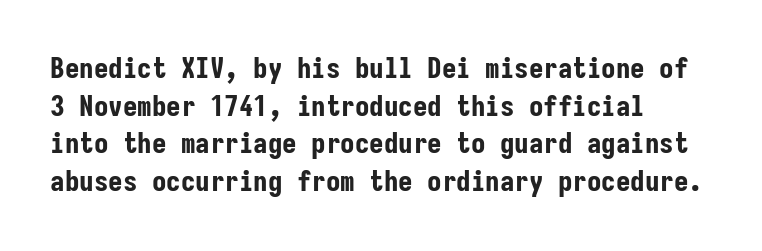
The designer went with a sans here, leaving each stem footless. Vertical strokes here are truly vertical. Stroke thickness is high; the sample reads as a true bold. The passage shown is typed in a monospace face where columns stay perfectly aligned.
